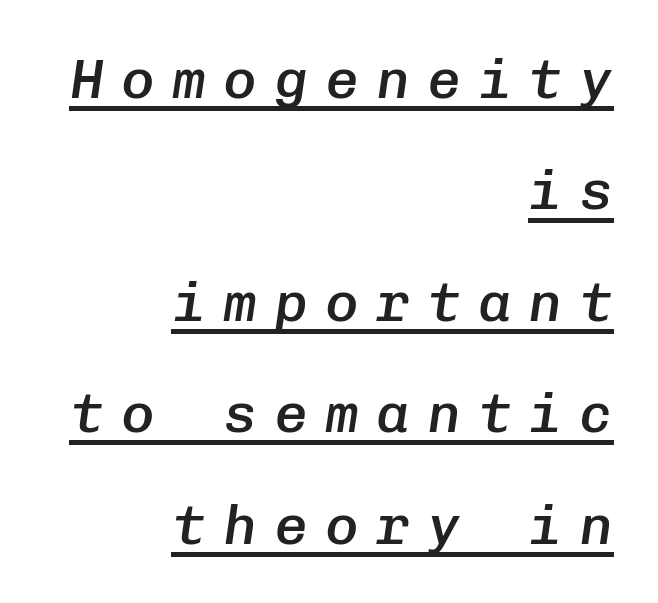
{"italic": "yes", "lean": "right", "slant_degrees": 8, "bold": "semi", "weight": "semibold", "width": "normal", "stroke_contrast": "low", "x_height": "medium", "monospaced": "yes", "underline": "yes", "align": "right", "line_spacing": "loose", "line_spacing_ratio": 1.99, "letter_spacing": "wide", "letter_spacing_em": 0.31, "glyph_px": 56}
